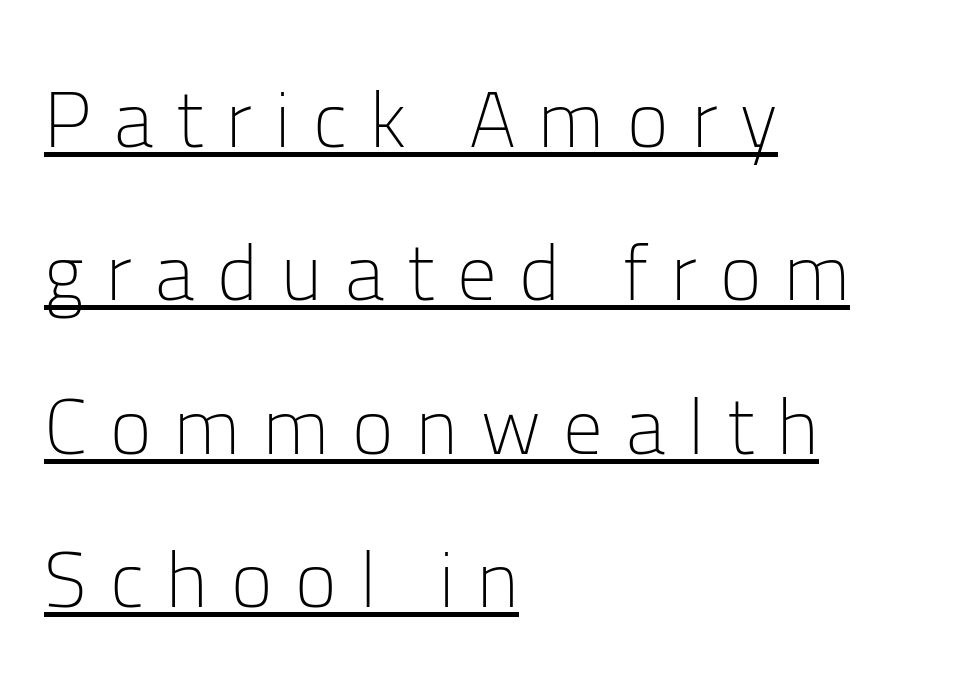
Q: Is the text bold? A: No.
Q: Is the text italic (slanted)? A: No, it is upright.
Q: Is the typeface a serif or a sans-serif typeface? A: Sans-serif.
Q: Is the text underlined? A: Yes.
Q: How is the paragraph aligned? A: Left-aligned.
Q: Is the spacing between letters normal or unusually wide? A: Unusually wide.
Q: Is the spacing between lines tight, normal or loose? A: Loose.
Q: Width (condensed, normal, or wide)? A: Normal.
Q: Stroke contrast? A: Low.
Q: x-height? A: Medium.
Q: Monospaced? A: No.
